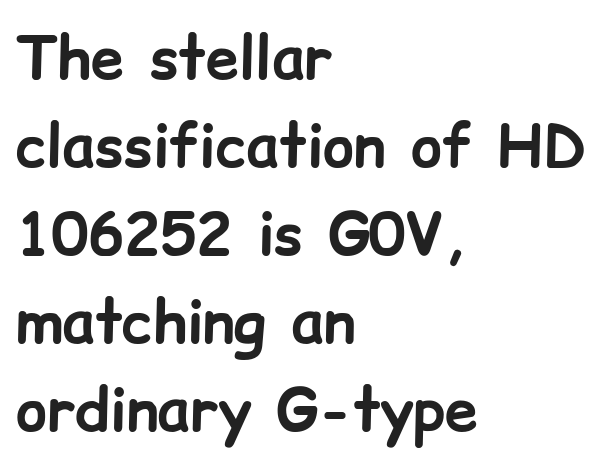
The image shows 59 px bold sans-serif type, upright; set left-aligned, normal line spacing (1.49x), normal letter spacing, not underlined; low stroke contrast and a medium x-height.
